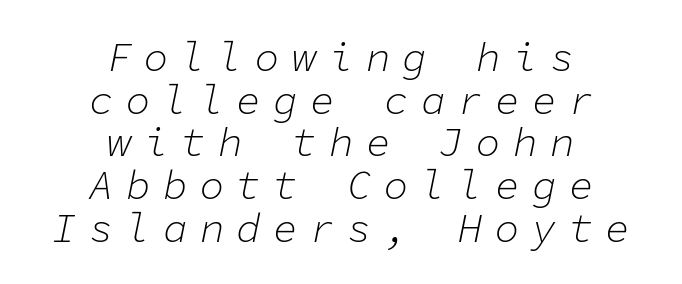
The image shows 41 px light type, italic (leaning right), monospaced; set centered, tight line spacing (1.04x), unusually wide letter spacing (+0.3 em), not underlined; low stroke contrast and a medium x-height.
